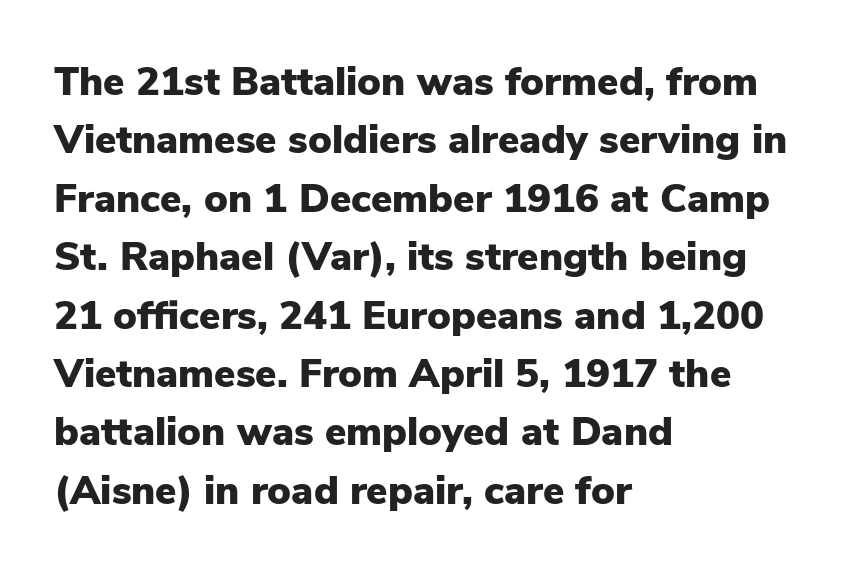
The image shows 40 px heavy sans-serif type, upright; set left-aligned, normal line spacing (1.46x), normal letter spacing, not underlined; low stroke contrast and a medium x-height.
